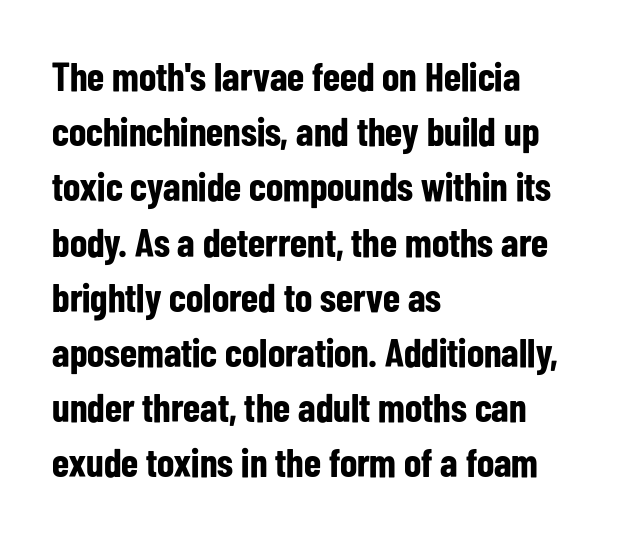
{"serif": "no", "italic": "no", "bold": "yes", "weight": "bold", "width": "condensed", "stroke_contrast": "low", "x_height": "medium", "monospaced": "no", "underline": "no", "align": "left", "line_spacing": "normal", "line_spacing_ratio": 1.38, "letter_spacing": "normal", "letter_spacing_em": 0.0, "glyph_px": 40}
